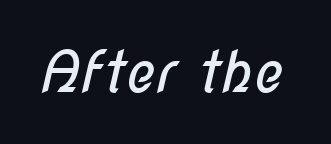
{"serif": "no", "bold": "no", "weight": "regular", "width": "condensed", "stroke_contrast": "low", "x_height": "medium", "monospaced": "no", "underline": "no", "letter_spacing": "normal", "letter_spacing_em": 0.0, "glyph_px": 57}
